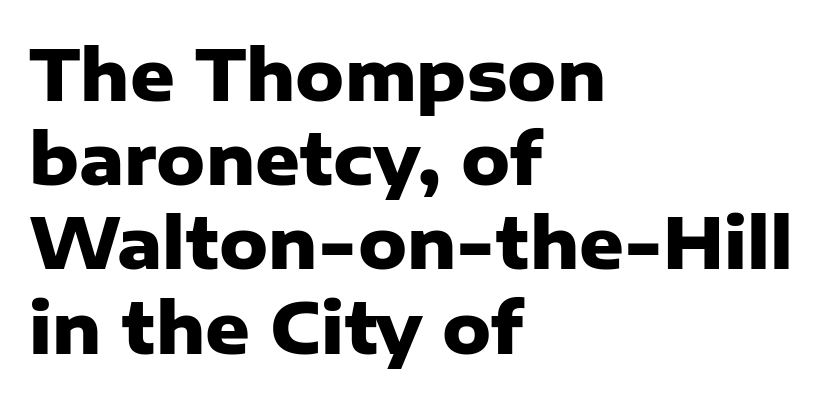
Q: Is the text bold? A: Yes.
Q: Is the text italic (slanted)? A: No, it is upright.
Q: Is the typeface a serif or a sans-serif typeface? A: Sans-serif.
Q: Is the text underlined? A: No.
Q: How is the paragraph aligned? A: Left-aligned.
Q: Is the spacing between letters normal or unusually wide? A: Normal.
Q: Width (condensed, normal, or wide)? A: Normal.
Q: Stroke contrast? A: Low.
Q: x-height? A: Medium.
Q: Monospaced? A: No.
